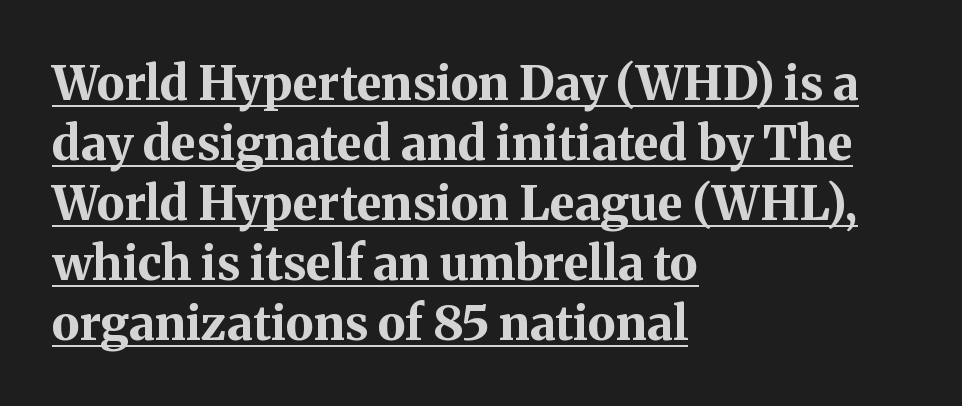
The image shows 48 px bold serif type, upright; set left-aligned, normal line spacing (1.25x), normal letter spacing, underlined; medium stroke contrast and a medium x-height.
